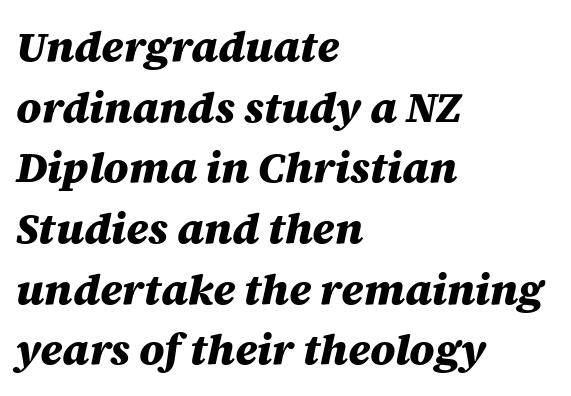
You'd pick this weight for a headline — it's a proper bold. Is this a fixed-width face? No — the glyphs have proportional, varying widths. The rag falls on the right side of this text block. How would I describe the line gaps? Plain and ordinary. Letter spacing: default. Style check: oblique.
